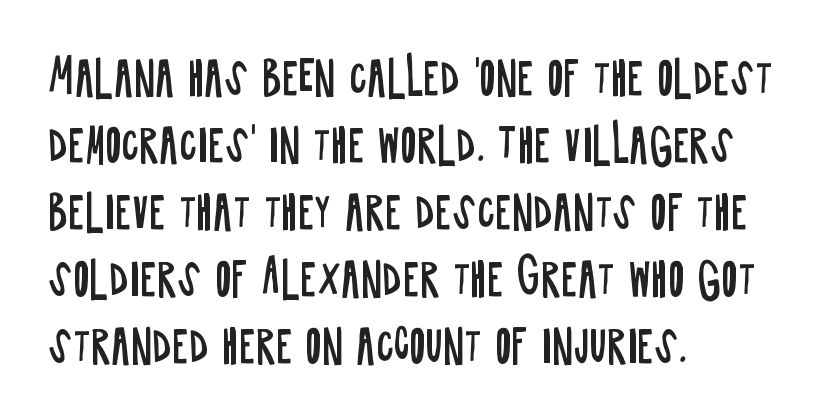
Q: Is the text bold? A: No.
Q: Is the text italic (slanted)? A: No, it is upright.
Q: Is the typeface a serif or a sans-serif typeface? A: Sans-serif.
Q: Is the text underlined? A: No.
Q: How is the paragraph aligned? A: Left-aligned.
Q: Is the spacing between letters normal or unusually wide? A: Normal.
Q: Is the spacing between lines tight, normal or loose? A: Normal.
Q: Width (condensed, normal, or wide)? A: Condensed.
Q: Stroke contrast? A: Low.
Q: x-height? A: Large.
Q: Monospaced? A: No.
